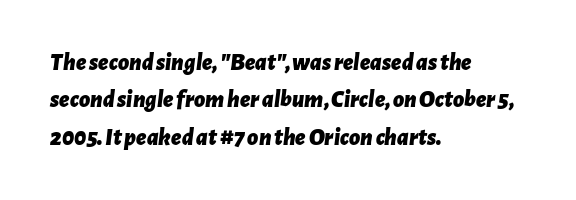
Normally led — the rows are evenly, conventionally spaced. The space beneath each line is pristine and unruled. Style check: oblique. Spacing between characters is what you'd get straight out of the box.
